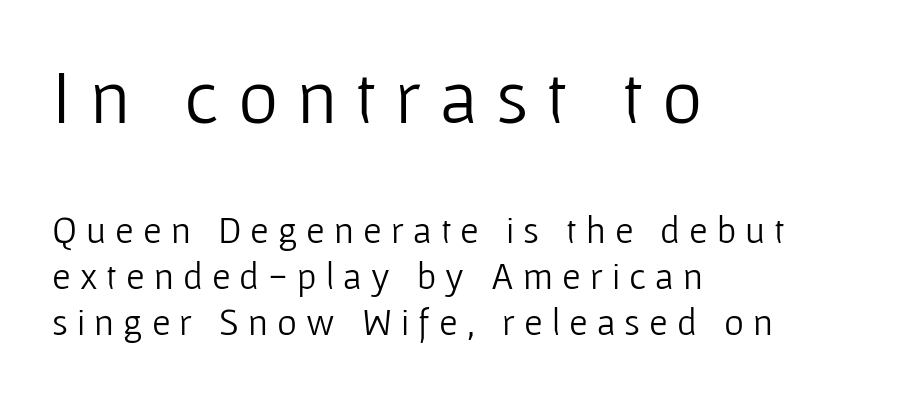
Notice how the stems are strictly vertical — no italics here. Font category for this specimen: sans-serif. The words here are not underlined. How are the letters spaced? Widely, with obvious added tracking.
